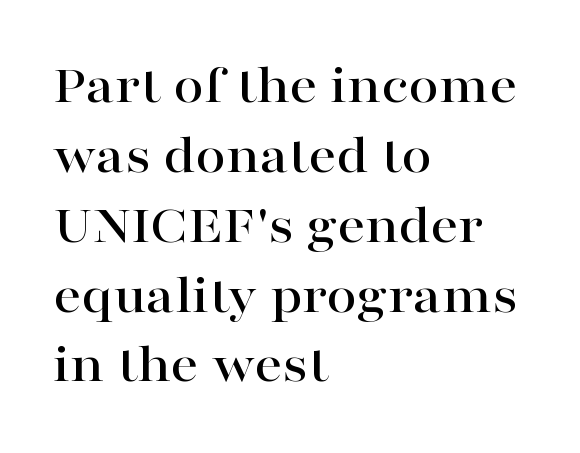
The image shows 55 px wide serif type, upright; set left-aligned, normal line spacing (1.27x), normal letter spacing, not underlined; high stroke contrast and a medium x-height.
